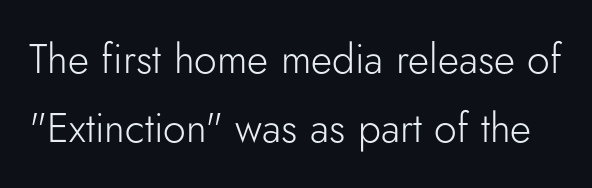
Each letter keeps its own natural width here, so spacing adapts to shape. Caption: face not bold, strokes unweighted. These lines sit exactly where default settings would place them. The area under the type is left untouched. This rendering leaves character spacing at its baseline value.
